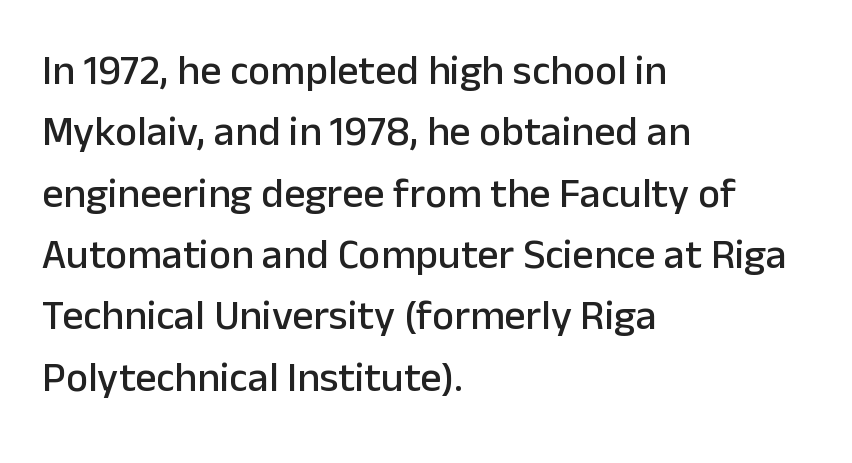
The specimen reads as upright at a glance. Classification — sans serif. Nothing unusual about the tracking: characters are spaced as the font intends. Each letter keeps its own natural width here, so spacing adapts to shape. Descender tails drop into unmarked territory.
